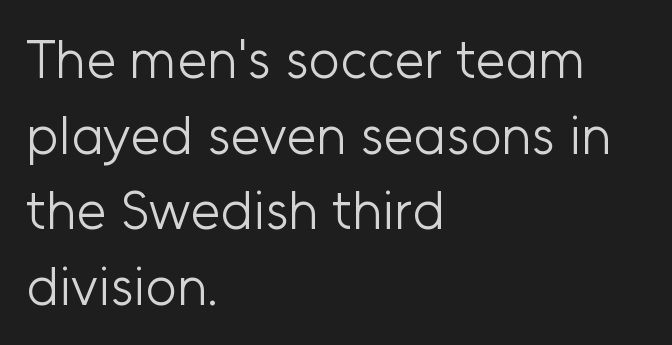
{"serif": "no", "italic": "no", "bold": "no", "weight": "light", "width": "normal", "stroke_contrast": "low", "x_height": "medium", "monospaced": "no", "underline": "no", "align": "left", "line_spacing": "normal", "line_spacing_ratio": 1.4, "letter_spacing": "normal", "letter_spacing_em": 0.0, "glyph_px": 54}
